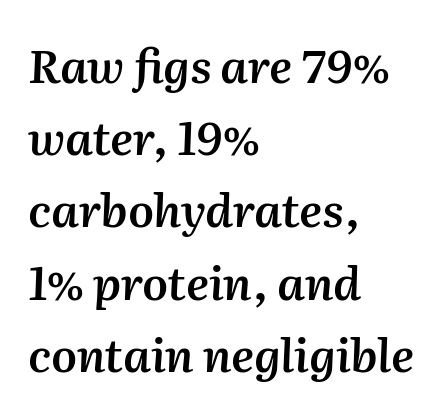
The image shows 46 px semibold type, italic (leaning right); set left-aligned, normal line spacing (1.57x), normal letter spacing, not underlined; medium stroke contrast and a medium x-height.
